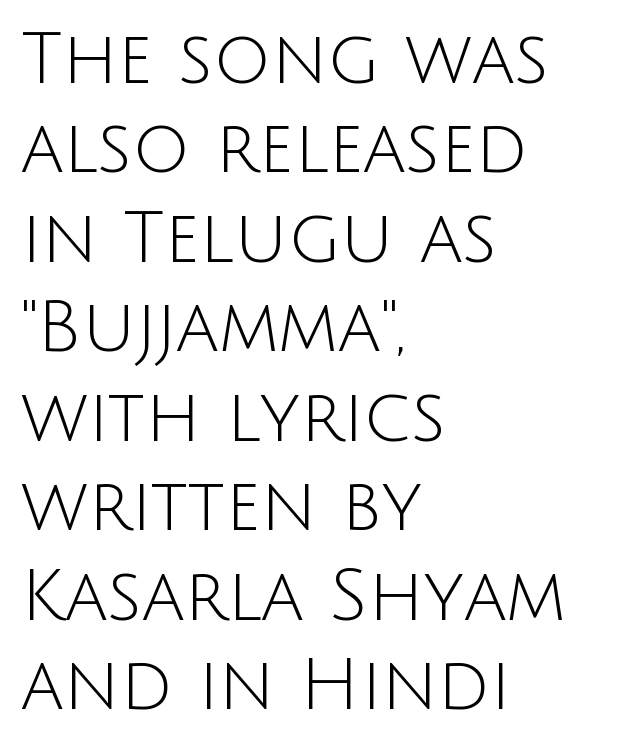
{"serif": "no", "italic": "no", "bold": "no", "weight": "light", "width": "normal", "stroke_contrast": "low", "x_height": "large", "monospaced": "no", "underline": "no", "align": "left", "line_spacing": "normal", "line_spacing_ratio": 1.26, "letter_spacing": "normal", "letter_spacing_em": 0.0, "glyph_px": 71}
